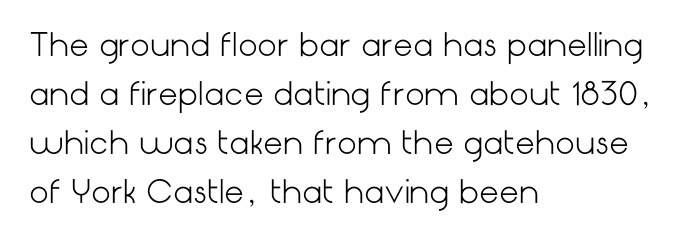
The font sits on the lighter half of the weight spectrum, regular included. The lettering holds an erect, upright posture throughout. Beneath every word, the page is bare. Vertical spacing — default.
